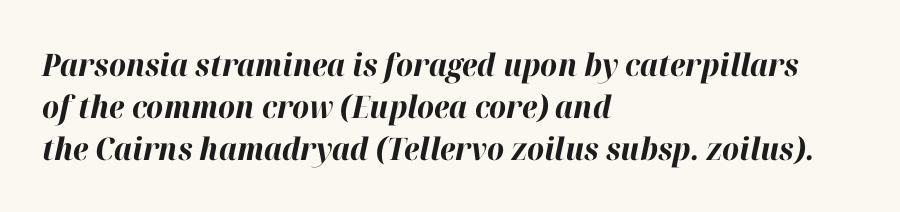
Q: Is the text bold? A: Yes.
Q: Is the text italic (slanted)? A: Yes, it leans right by about 12 degrees.
Q: Is the text underlined? A: No.
Q: How is the paragraph aligned? A: Left-aligned.
Q: Is the spacing between letters normal or unusually wide? A: Normal.
Q: Is the spacing between lines tight, normal or loose? A: Normal.
Q: Width (condensed, normal, or wide)? A: Normal.
Q: Stroke contrast? A: High.
Q: x-height? A: Medium.
Q: Monospaced? A: No.
